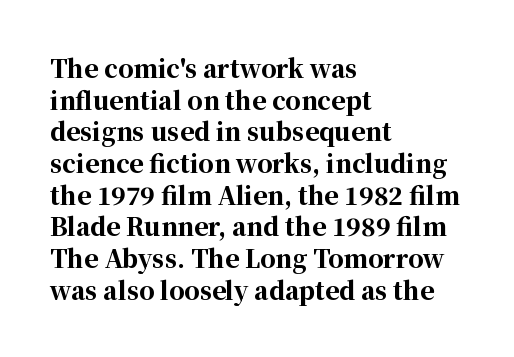
Q: Is the text bold? A: Yes.
Q: Is the text italic (slanted)? A: No, it is upright.
Q: Is the text underlined? A: No.
Q: How is the paragraph aligned? A: Left-aligned.
Q: Is the spacing between letters normal or unusually wide? A: Normal.
Q: Is the spacing between lines tight, normal or loose? A: Normal.
